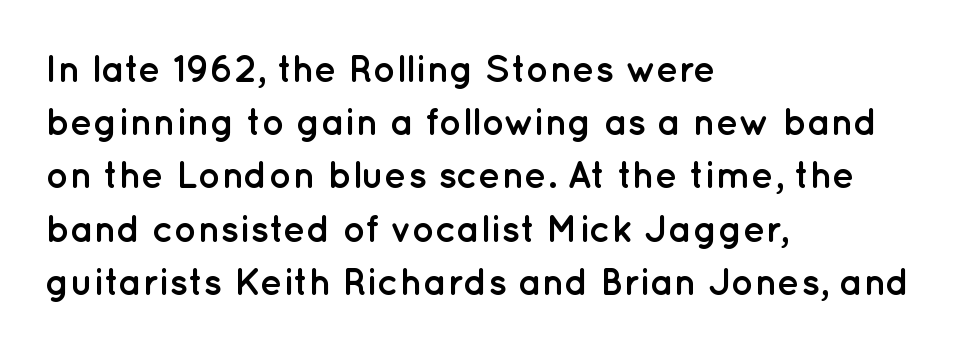
The image shows 38 px semibold sans-serif type, upright; set left-aligned, normal line spacing (1.4x), normal letter spacing, not underlined; low stroke contrast and a medium x-height.
